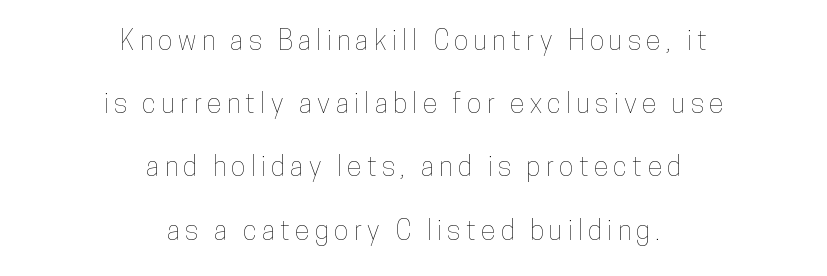
Leftover space on each line is divided equally before and after the words. The baseline area is clear. A typesetter would mark this as roman, not italic. Observe the wide spacing: letters keep a clear distance from each other.
